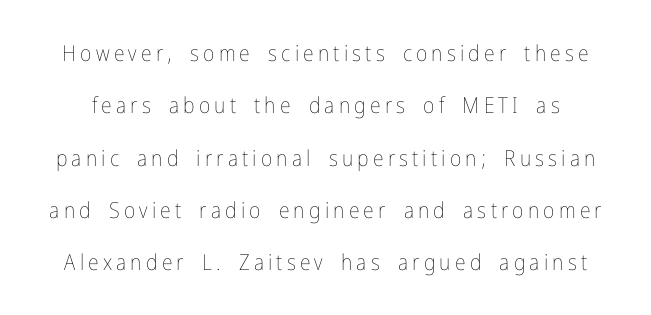
When letters stand straight like this, we call the style roman or upright. Only glyphs here, with clear space below each row. What's the leading like? Stretched, with rows far apart. The letterforms sit at book weight or below.
